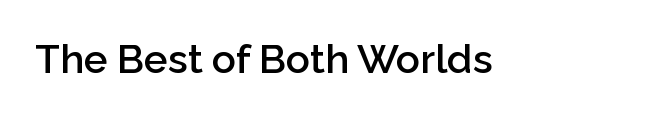
The image shows 40 px semibold sans-serif type, upright; set normal letter spacing, not underlined; low stroke contrast and a medium x-height.
